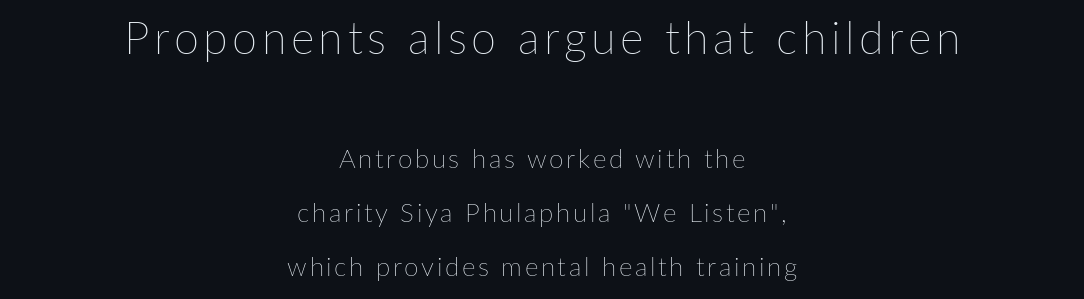
The typography opts for an upright posture over an oblique one. The text block is weighted toward neither margin, spreading evenly from the middle. Size hierarchy here favors the leading block over the trailing one. The rendering uses a large line-height, opening up the rows.
